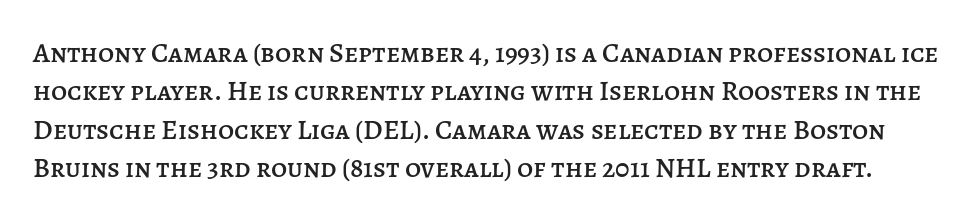
The image shows 28 px text type, upright; set normal line spacing (1.37x), normal letter spacing, not underlined; low stroke contrast and a large x-height.
